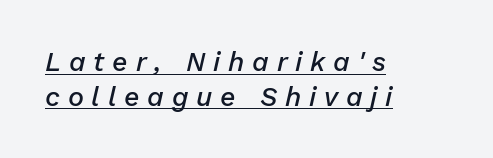
The image shows 27 px text type, italic (leaning right); set left-aligned, normal line spacing (1.29x), unusually wide letter spacing (+0.29 em), underlined.
